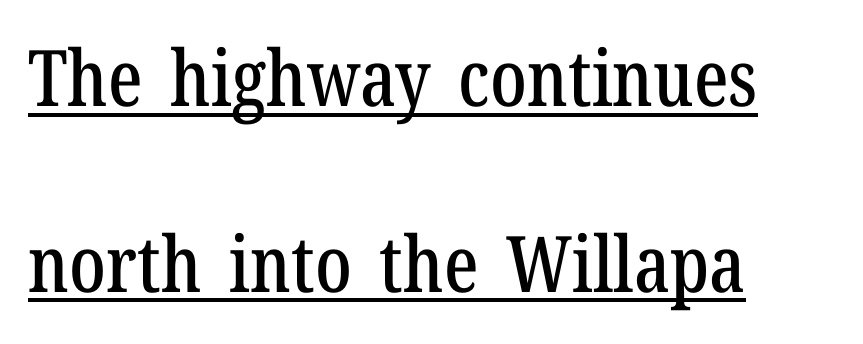
In terms of letterform style, serifs are clearly present. In designer terms, the underline attribute is active on this setting. Rows of type keep a wide berth in the vertical direction. The letters advance in unequal steps, a hallmark of proportional type. Does extra space separate the letters? No, they use regular spacing. Italic: no, the glyphs are upright roman.
